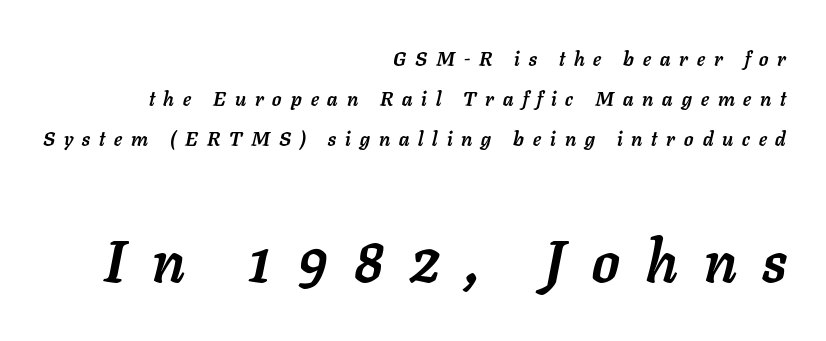
The image shows 59 px semibold type, italic (leaning right); set right-aligned, loose line spacing (2.01x), unusually wide letter spacing (+0.45 em), not underlined; the second (bottom) block is 2.95x larger; low stroke contrast and a medium x-height.
